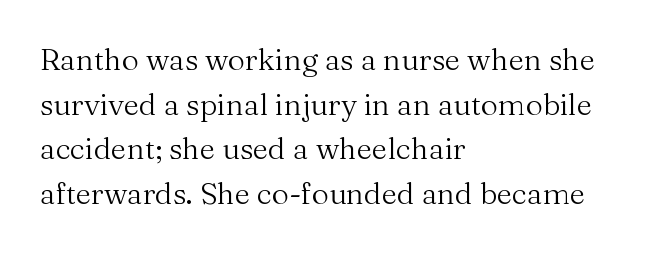
The image shows 30 px regular-weight serif type, upright; set left-aligned, normal line spacing (1.49x), normal letter spacing, not underlined; medium stroke contrast and a medium x-height.
